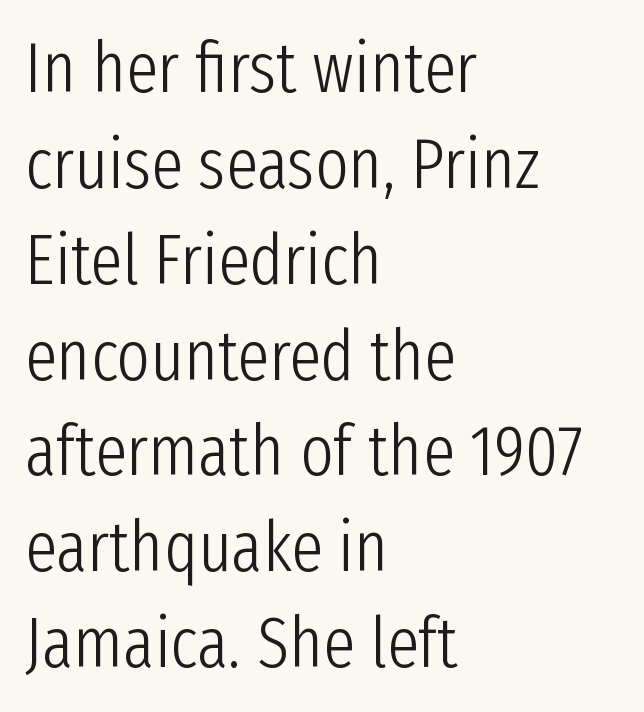
This sample keeps an unexceptional amount of space between lines. Is there any slant? The stems are plumb. Each line starts at the same left margin while the right side varies. Nothing sits at the stroke ends, so this counts as sans-serif. The passage shown is typed in a proportional face where columns would drift. Letter spacing: default.
